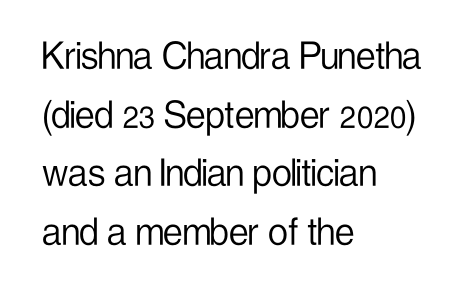
{"serif": "no", "italic": "no", "bold": "no", "weight": "light", "width": "condensed", "stroke_contrast": "low", "x_height": "medium", "monospaced": "no", "underline": "no", "align": "left", "line_spacing": "normal", "line_spacing_ratio": 1.33, "letter_spacing": "normal", "letter_spacing_em": 0.0, "glyph_px": 44}
